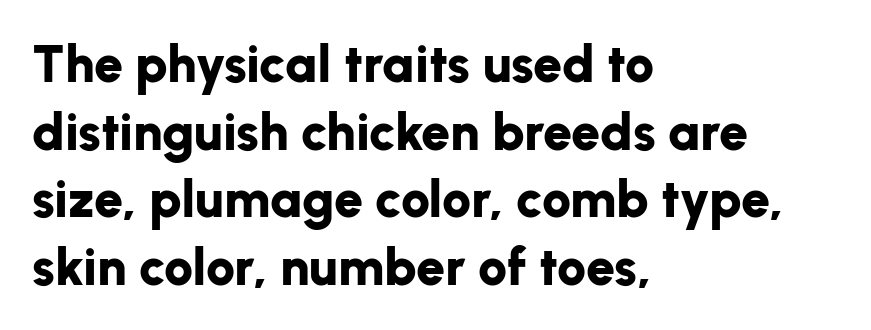
The image shows 52 px bold sans-serif type, upright; set left-aligned, normal line spacing (1.3x), normal letter spacing, not underlined; low stroke contrast and a medium x-height.
